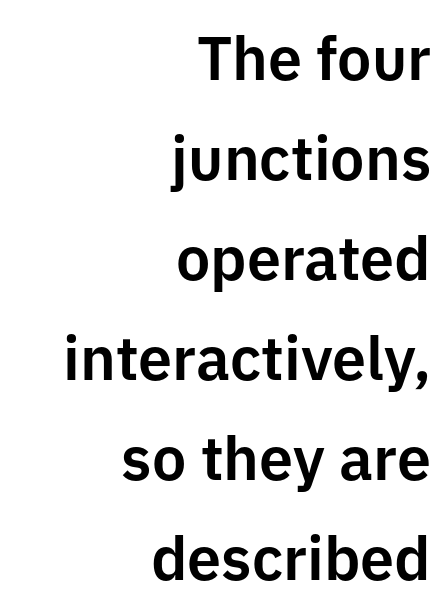
The image shows 61 px sans-serif type, upright; set right-aligned, normal line spacing (1.64x), normal letter spacing, not underlined; low stroke contrast and a medium x-height.
